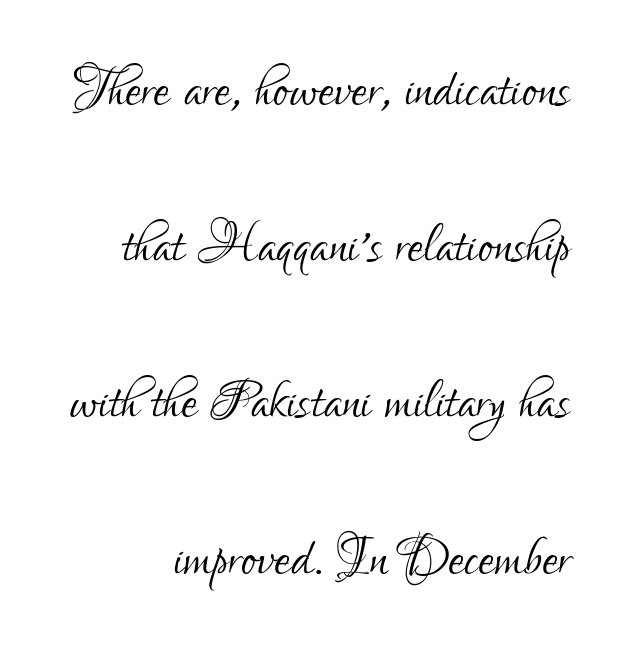
{"serif": "no", "bold": "no", "weight": "light", "width": "condensed", "stroke_contrast": "low", "x_height": "small", "monospaced": "no", "underline": "no", "align": "right", "line_spacing": "loose", "line_spacing_ratio": 2.17, "letter_spacing": "normal", "letter_spacing_em": 0.0, "glyph_px": 72}
